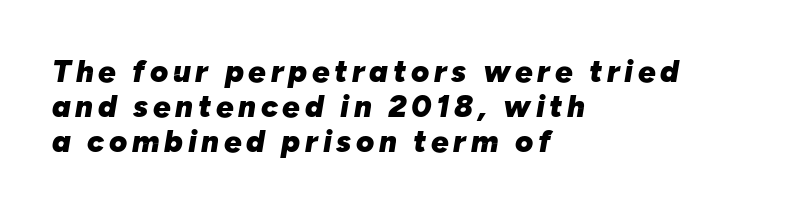
Q: Is the text bold? A: Yes.
Q: Is the text italic (slanted)? A: Yes, it leans right by about 10 degrees.
Q: Is the text underlined? A: No.
Q: How is the paragraph aligned? A: Left-aligned.
Q: Is the spacing between lines tight, normal or loose? A: Tight.
Q: Width (condensed, normal, or wide)? A: Normal.
Q: Stroke contrast? A: Low.
Q: x-height? A: Medium.
Q: Monospaced? A: No.
